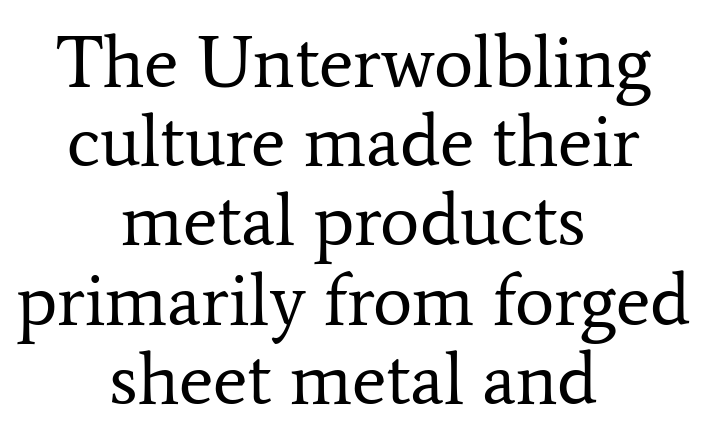
Q: Is the text bold? A: No.
Q: Is the text italic (slanted)? A: No, it is upright.
Q: Is the typeface a serif or a sans-serif typeface? A: Serif.
Q: Is the text underlined? A: No.
Q: How is the paragraph aligned? A: Centered.
Q: Is the spacing between letters normal or unusually wide? A: Normal.
Q: Is the spacing between lines tight, normal or loose? A: Tight.
Q: Width (condensed, normal, or wide)? A: Normal.
Q: Stroke contrast? A: Low.
Q: x-height? A: Medium.
Q: Monospaced? A: No.
